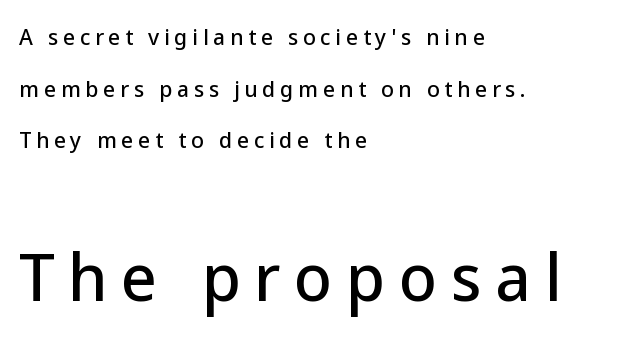
The image shows 62 px sans-serif type, upright; set left-aligned, loose line spacing (2.46x), unusually wide letter spacing (+0.22 em), not underlined; the second (bottom) block is 2.95x larger; low stroke contrast and a medium x-height.
